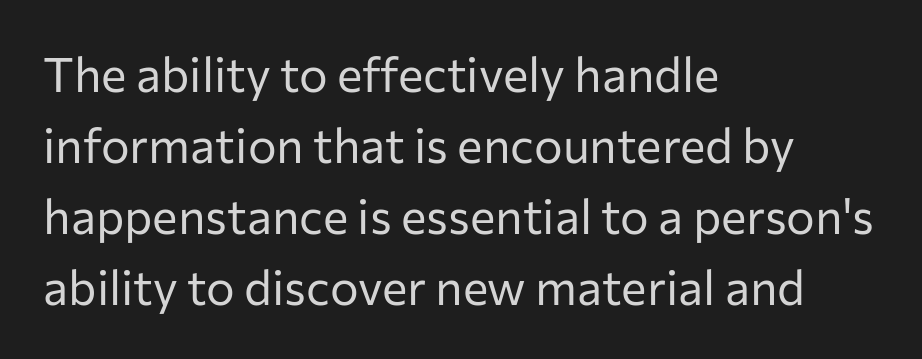
The image shows 48 px regular-weight sans-serif type, upright; set left-aligned, normal line spacing (1.48x), normal letter spacing, not underlined; low stroke contrast and a medium x-height.
